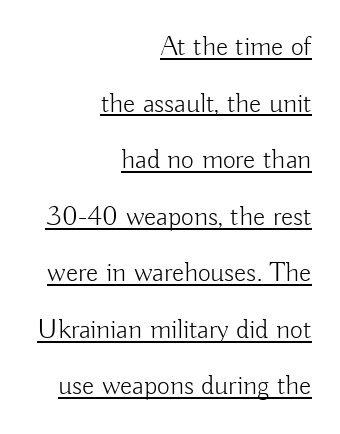
{"serif": "no", "italic": "no", "bold": "no", "weight": "light", "width": "normal", "stroke_contrast": "low", "x_height": "small", "monospaced": "no", "underline": "yes", "align": "right", "line_spacing": "loose", "line_spacing_ratio": 2.02, "letter_spacing": "normal", "letter_spacing_em": 0.0, "glyph_px": 28}
